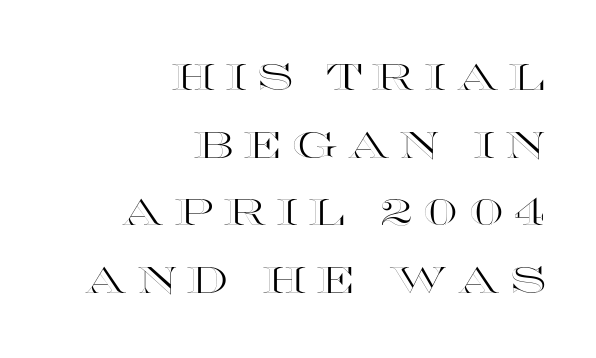
Q: Is the text italic (slanted)? A: No, it is upright.
Q: Is the text underlined? A: No.
Q: How is the paragraph aligned? A: Right-aligned.
Q: Is the spacing between letters normal or unusually wide? A: Unusually wide.
Q: Width (condensed, normal, or wide)? A: Wide.
Q: x-height? A: Large.
Q: Monospaced? A: No.
